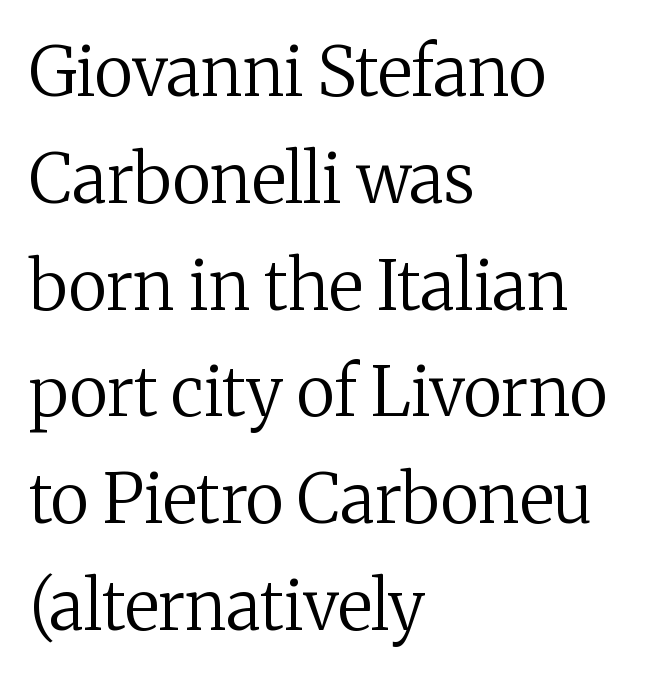
{"serif": "yes", "italic": "no", "bold": "no", "weight": "regular", "width": "normal", "stroke_contrast": "medium", "x_height": "medium", "monospaced": "no", "underline": "no", "align": "left", "line_spacing": "normal", "line_spacing_ratio": 1.57, "letter_spacing": "normal", "letter_spacing_em": 0.0, "glyph_px": 68}
